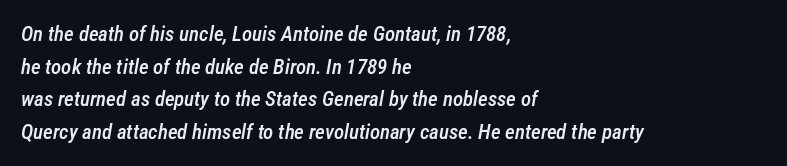
{"italic": "yes", "lean": "right", "slant_degrees": 12, "bold": "semi", "underline": "no", "align": "left", "line_spacing": "normal", "line_spacing_ratio": 1.55, "letter_spacing": "normal", "letter_spacing_em": 0.0, "glyph_px": 21}
